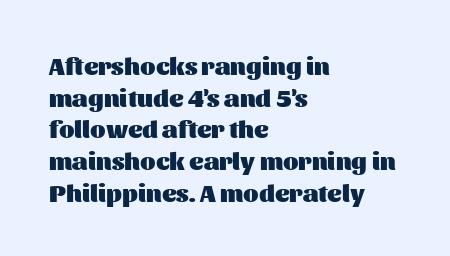
{"italic": "no", "bold": "yes", "underline": "no", "align": "left", "line_spacing": "normal", "line_spacing_ratio": 1.27, "letter_spacing": "normal", "letter_spacing_em": 0.0, "glyph_px": 25}
